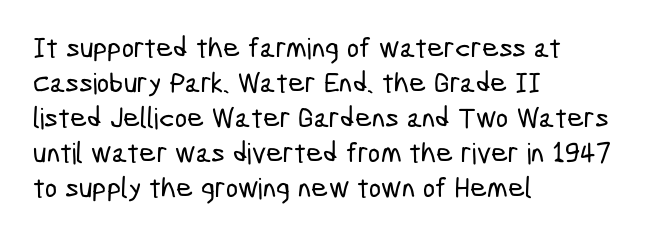
Q: Is the typeface a serif or a sans-serif typeface? A: Sans-serif.
Q: Is the text underlined? A: No.
Q: How is the paragraph aligned? A: Left-aligned.
Q: Is the spacing between letters normal or unusually wide? A: Normal.
Q: Width (condensed, normal, or wide)? A: Condensed.
Q: Stroke contrast? A: Low.
Q: x-height? A: Medium.
Q: Monospaced? A: No.
